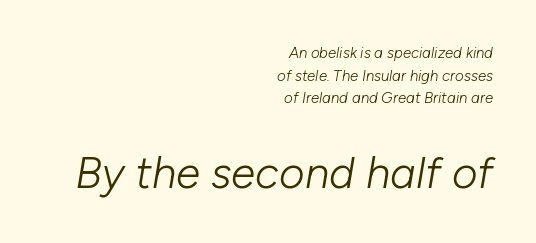
{"italic": "yes", "lean": "right", "slant_degrees": 10, "bold": "no", "weight": "light", "width": "normal", "stroke_contrast": "low", "x_height": "medium", "monospaced": "no", "underline": "no", "align": "right", "line_spacing": "normal", "line_spacing_ratio": 1.51, "letter_spacing": "normal", "letter_spacing_em": 0.0, "larger_block": "second", "size_ratio": 2.93, "glyph_px": 44}
